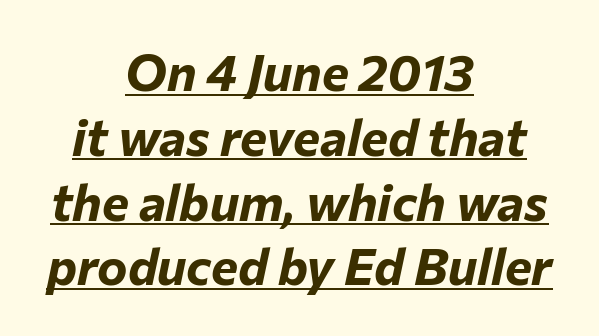
Q: Is the text bold? A: Yes.
Q: Is the text italic (slanted)? A: Yes, it leans right by about 12 degrees.
Q: Is the text underlined? A: Yes.
Q: How is the paragraph aligned? A: Centered.
Q: Is the spacing between letters normal or unusually wide? A: Normal.
Q: Is the spacing between lines tight, normal or loose? A: Normal.
Q: Width (condensed, normal, or wide)? A: Normal.
Q: Stroke contrast? A: Low.
Q: x-height? A: Medium.
Q: Monospaced? A: No.
